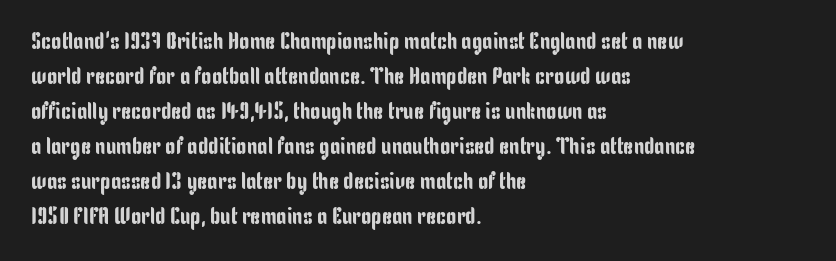
Left-aligned paragraph, ragged on the right. This sample uses an upright cut, with every glyph sitting square on the baseline. Only glyphs here, with clear space below each row. In terms of letterspacing, this is plain default setting. The line-height multiplier appears to be the usual default.
